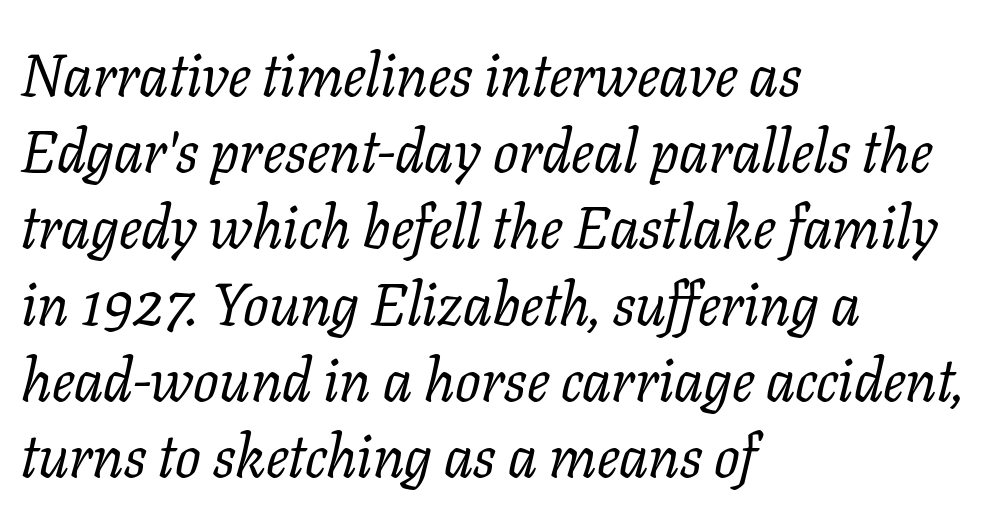
The image shows 60 px regular-weight serif type, italic (leaning right); set left-aligned, normal line spacing (1.27x), normal letter spacing, not underlined; low stroke contrast and a medium x-height.
